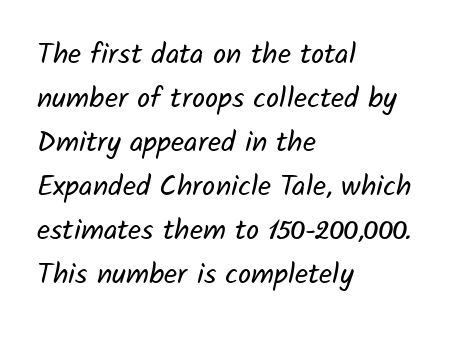
{"serif": "no", "bold": "no", "weight": "regular", "width": "normal", "stroke_contrast": "low", "x_height": "medium", "monospaced": "no", "underline": "no", "align": "left", "line_spacing": "normal", "line_spacing_ratio": 1.52, "letter_spacing": "normal", "letter_spacing_em": 0.0, "glyph_px": 29}
